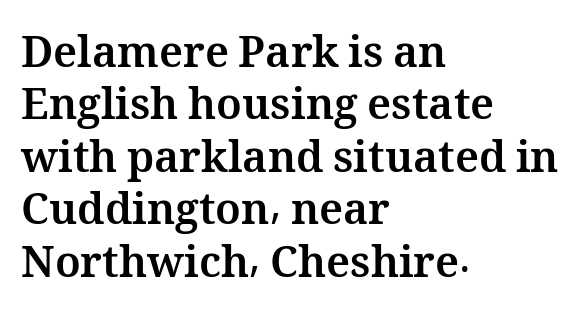
The image shows 43 px bold type, upright; set left-aligned, line spacing 1.22x, normal letter spacing, not underlined; medium stroke contrast and a medium x-height.
